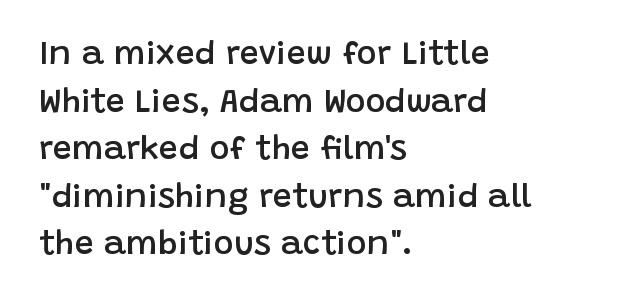
Are there feet on the stems? There aren't — it's a sans. Words float on clear page, feet unadorned. Characters remain perfectly vertical along every line. This rendering uses left alignment, leaving the right contour irregular.
